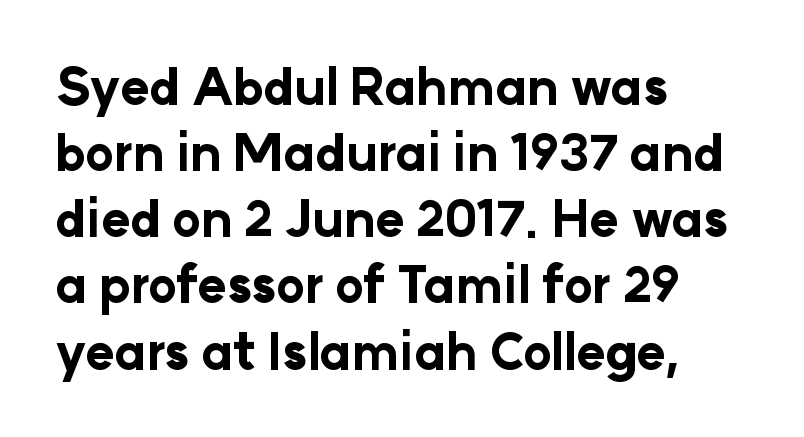
{"serif": "no", "italic": "no", "bold": "yes", "weight": "bold", "width": "normal", "stroke_contrast": "low", "x_height": "medium", "monospaced": "no", "underline": "no", "align": "left", "line_spacing": "normal", "line_spacing_ratio": 1.35, "letter_spacing": "normal", "letter_spacing_em": 0.0, "glyph_px": 49}
